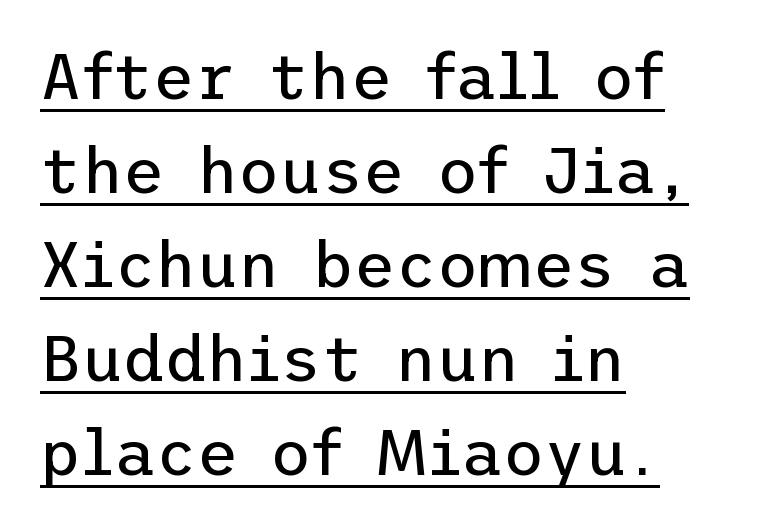
The image shows 64 px regular-weight sans-serif type, upright; set left-aligned, normal line spacing (1.47x), normal letter spacing, underlined; low stroke contrast and a medium x-height.
